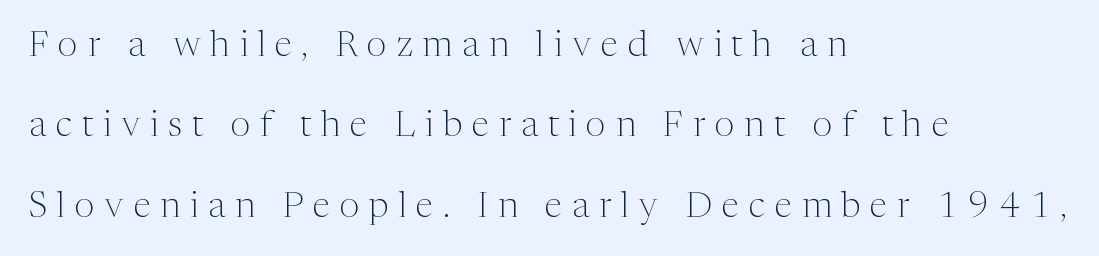
The image shows 36 px light serif type, upright; set left-aligned, loose line spacing (2.23x), unusually wide letter spacing (+0.27 em), not underlined; medium stroke contrast and a medium x-height.
